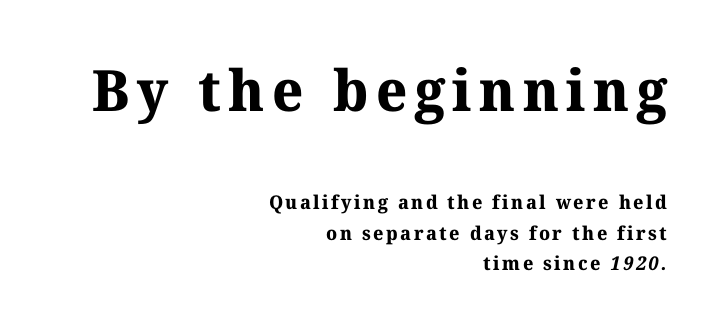
All the whitespace from short lines collects on the left. Think of a printed novel: that variable character pitch is what you see here. Does the leading feel generous? No, just average. These lines are composed in type with serifs. The face used here has the dense, thick strokes of a bold.
